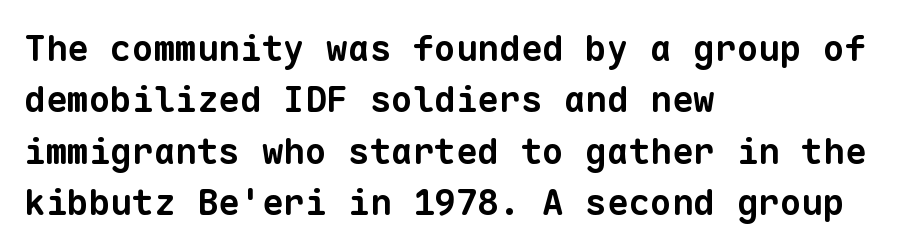
Q: Is the text bold? A: Yes.
Q: Is the typeface a serif or a sans-serif typeface? A: Sans-serif.
Q: Is the text underlined? A: No.
Q: How is the paragraph aligned? A: Left-aligned.
Q: Is the spacing between letters normal or unusually wide? A: Normal.
Q: Is the spacing between lines tight, normal or loose? A: Normal.
Q: Width (condensed, normal, or wide)? A: Normal.
Q: Stroke contrast? A: Low.
Q: x-height? A: Medium.
Q: Monospaced? A: Yes.
